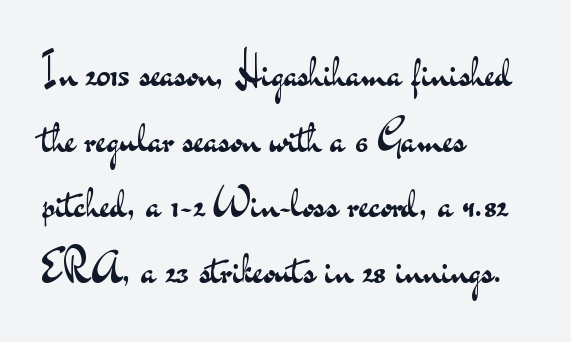
No word sits above an underline. Spacing between characters is what you'd get straight out of the box. All the whitespace from short lines collects on the right. Weight: not bold — regular or lighter. Whoever set this chose a conventional vertical rhythm. Typographically, this falls in the sans-serif category.
